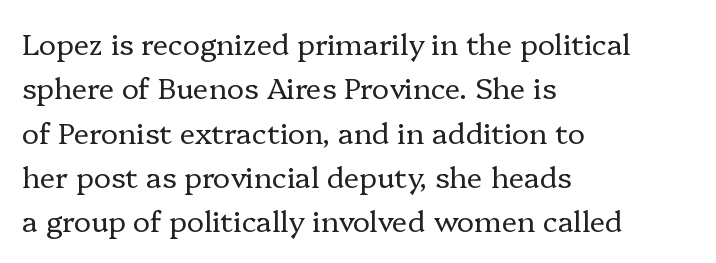
{"serif": "yes", "italic": "no", "bold": "no", "weight": "regular", "width": "normal", "stroke_contrast": "low", "x_height": "medium", "monospaced": "no", "underline": "no", "align": "left", "line_spacing": "normal", "line_spacing_ratio": 1.53, "letter_spacing": "normal", "letter_spacing_em": 0.0, "glyph_px": 29}
